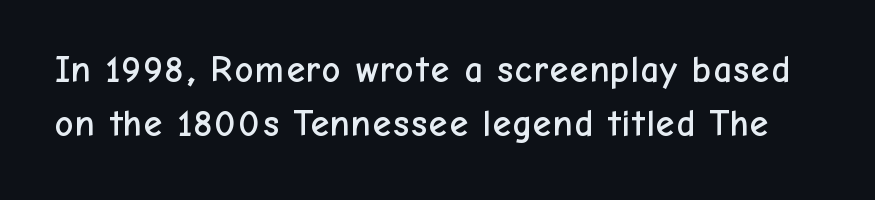
The image shows 37 px sans-serif type, upright; set normal line spacing (1.45x), normal letter spacing, not underlined; low stroke contrast and a medium x-height.
